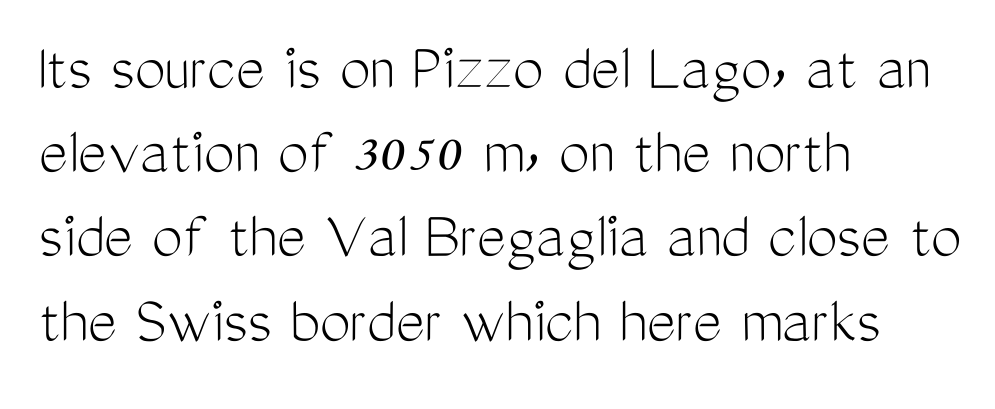
{"serif": "no", "italic": "no", "bold": "no", "weight": "light", "width": "condensed", "stroke_contrast": "medium", "x_height": "medium", "monospaced": "no", "underline": "no", "align": "left", "line_spacing_ratio": 1.22, "letter_spacing": "normal", "letter_spacing_em": 0.0, "glyph_px": 69}
